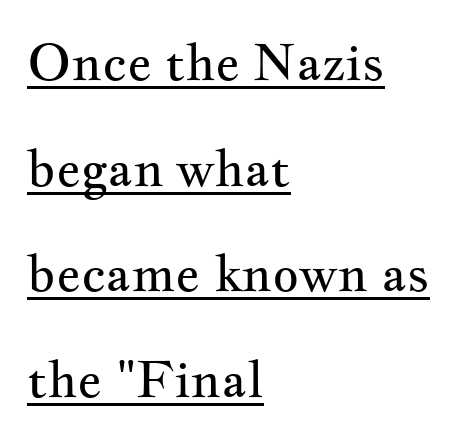
{"serif": "yes", "italic": "no", "bold": "no", "weight": "regular", "width": "wide", "stroke_contrast": "medium", "x_height": "small", "monospaced": "no", "underline": "yes", "align": "left", "line_spacing": "loose", "line_spacing_ratio": 2.07, "letter_spacing": "normal", "letter_spacing_em": 0.0, "glyph_px": 51}
